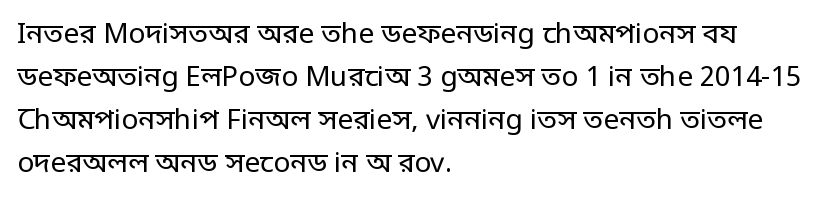
Unlike a traditional serif, this face leaves its strokes unadorned. Weight class: somewhere from thin through regular. Typeset ragged right — the left edge is the straight one. This sample keeps an unexceptional amount of space between lines.
